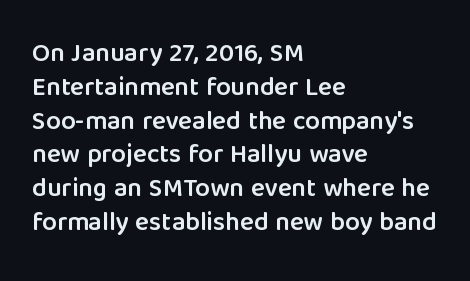
Look at the tracking — it's just the regular setting, nothing added. Line starts are locked; line ends wander. No word sits above an underline. The sample has been set in demibold, a notch under bold.
